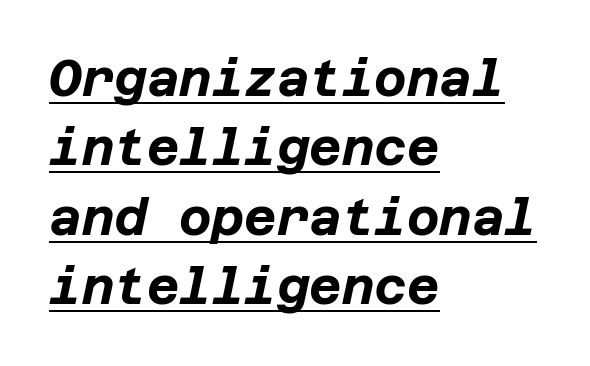
The rows are spaced the way most documents space them. Every word sits above its own underline. Emphasis-style slanted type is in use. Reading down the block, your eye returns to a fixed left position each line.
